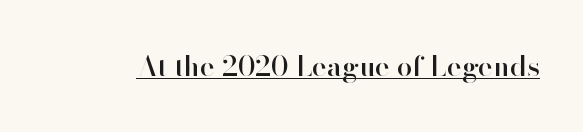
Somebody hit Ctrl+U on this one — the words are underlined. Posture: vertical. The face used here is a sans, in the tradition of grotesques and geometrics. You could not count columns in this text — the font is proportionally spaced. The gaps between neighbouring characters are ordinary and unremarkable.
